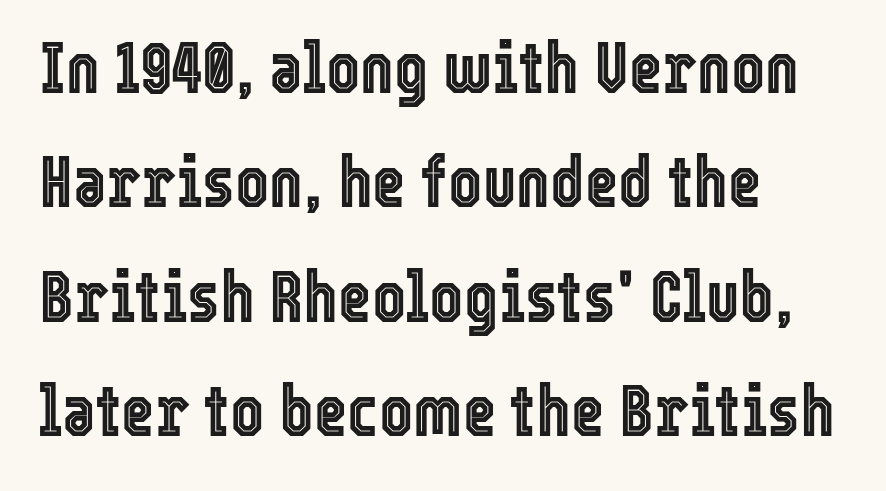
The image shows 72 px condensed type, upright; set left-aligned, normal line spacing (1.59x), normal letter spacing, not underlined; a medium x-height.
